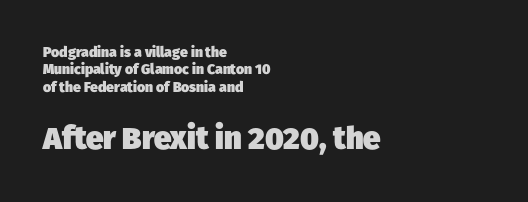
Q: Is the text bold? A: Yes.
Q: Is the typeface a serif or a sans-serif typeface? A: Sans-serif.
Q: Is the text underlined? A: No.
Q: How is the paragraph aligned? A: Left-aligned.
Q: Is the spacing between letters normal or unusually wide? A: Normal.
Q: Is the spacing between lines tight, normal or loose? A: Normal.
Q: Which block of text is set in a larger size, the first (top) or the second (bottom)? A: The second (bottom) one.
Q: Width (condensed, normal, or wide)? A: Normal.
Q: Stroke contrast? A: Low.
Q: x-height? A: Medium.
Q: Monospaced? A: No.
